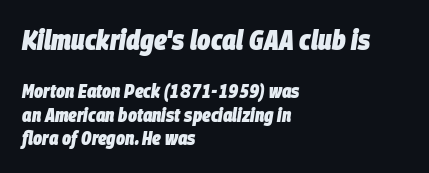
The image shows 28 px heavy, condensed type, italic (leaning right); set left-aligned, line spacing 1.24x, normal letter spacing, not underlined; the first (top) block is 1.47x larger; low stroke contrast and a large x-height.
